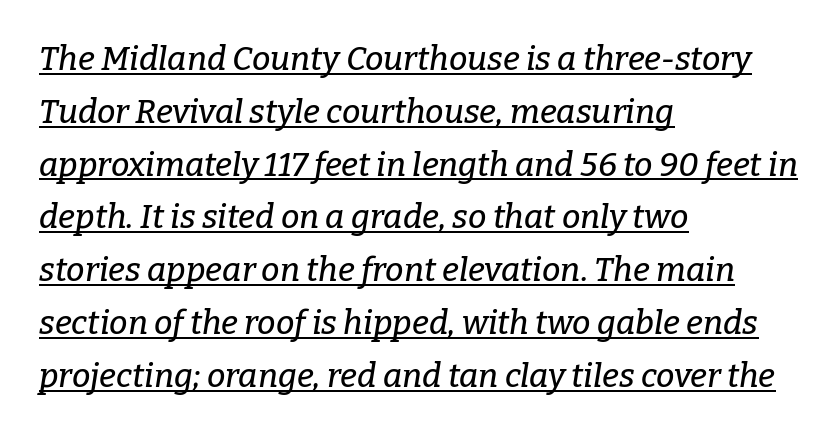
The image shows 33 px serif type, italic (leaning right); set left-aligned, normal line spacing (1.6x), normal letter spacing, underlined; low stroke contrast and a medium x-height.
